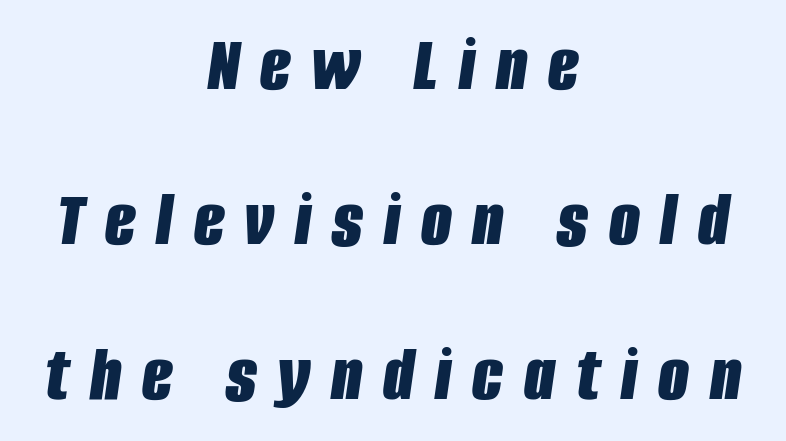
{"italic": "yes", "lean": "right", "slant_degrees": 8, "bold": "yes", "weight": "bold", "width": "condensed", "stroke_contrast": "low", "x_height": "large", "monospaced": "no", "underline": "no", "align": "center", "line_spacing": "loose", "line_spacing_ratio": 1.94, "letter_spacing": "wide", "letter_spacing_em": 0.26, "glyph_px": 80}
